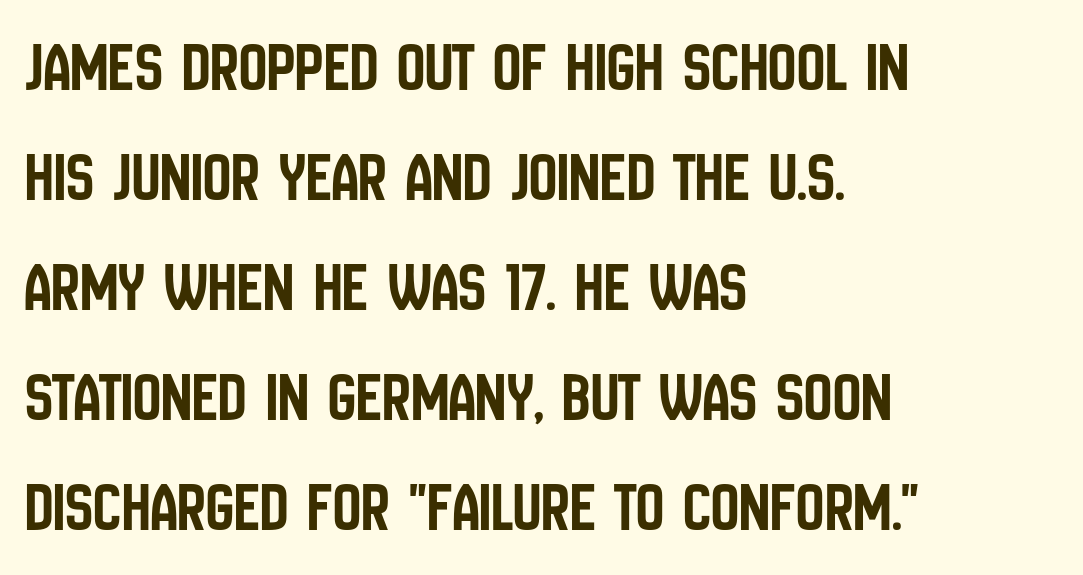
Q: Is the text italic (slanted)? A: No, it is upright.
Q: Is the typeface a serif or a sans-serif typeface? A: Sans-serif.
Q: Is the text underlined? A: No.
Q: How is the paragraph aligned? A: Left-aligned.
Q: Is the spacing between letters normal or unusually wide? A: Normal.
Q: Is the spacing between lines tight, normal or loose? A: Normal.
Q: Width (condensed, normal, or wide)? A: Condensed.
Q: Stroke contrast? A: Low.
Q: x-height? A: Large.
Q: Monospaced? A: No.
